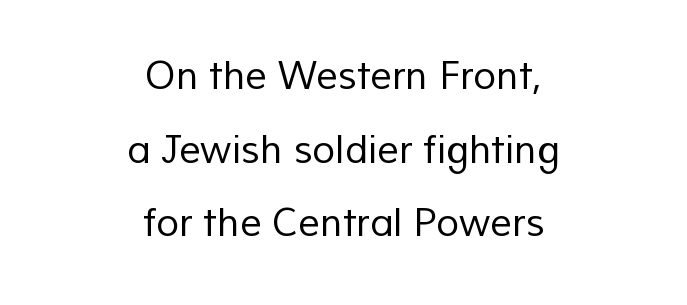
Is this a fixed-width face? No — the glyphs have proportional, varying widths. You can tell from the bare stems that sans-serif type was used. Summary of weight: not heavy and not bold. The letters sit at their default tracking, neither squeezed nor spread. Type without underlining.
